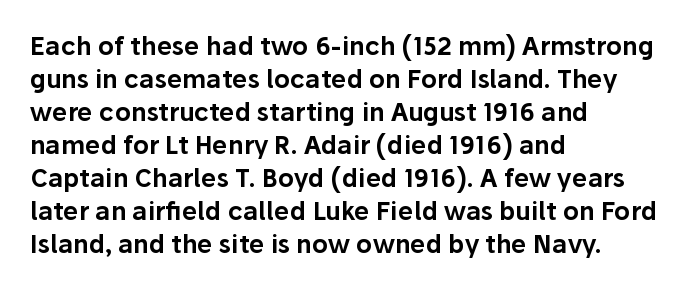
Every row of glyphs begins at an identical x-position on the left. Words appear dense and cohesive because spacing is normal. Unlike italic type, these characters show no tilt at all. Vertical spacing — default. Check under the words: just untouched page.
